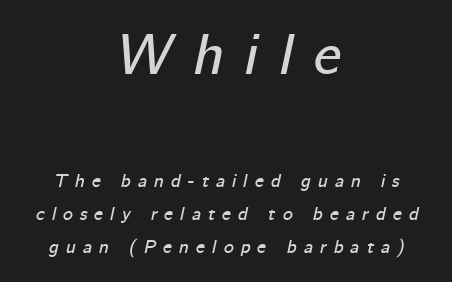
{"italic": "yes", "lean": "right", "slant_degrees": 12, "width": "normal", "stroke_contrast": "low", "x_height": "medium", "monospaced": "no", "underline": "no", "align": "center", "line_spacing_ratio": 1.75, "letter_spacing": "wide", "letter_spacing_em": 0.37, "larger_block": "first", "size_ratio": 3.05, "glyph_px": 58}
